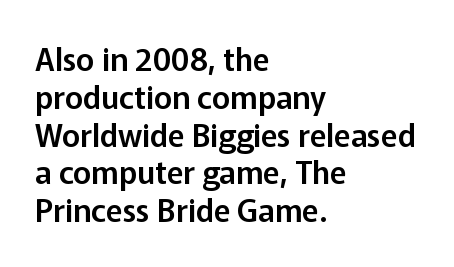
The image shows 31 px sans-serif type, upright; set left-aligned, line spacing 1.22x, normal letter spacing, not underlined; low stroke contrast and a medium x-height.
